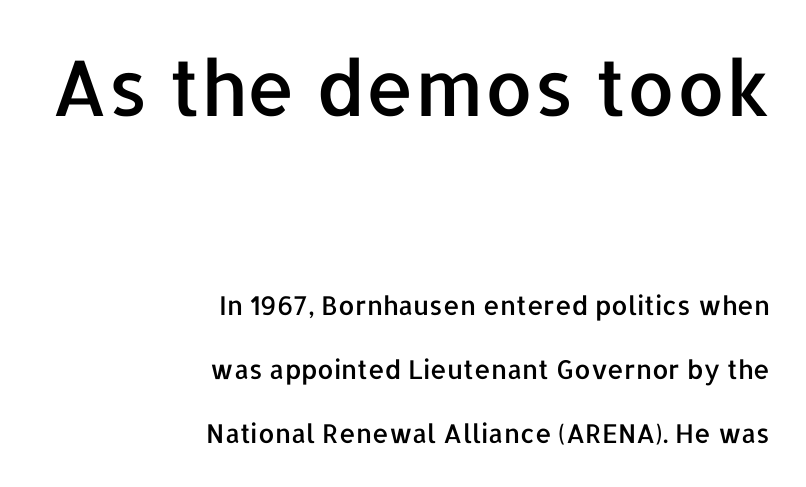
Q: Is the text italic (slanted)? A: No, it is upright.
Q: Is the typeface a serif or a sans-serif typeface? A: Sans-serif.
Q: Is the text underlined? A: No.
Q: How is the paragraph aligned? A: Right-aligned.
Q: Is the spacing between letters normal or unusually wide? A: Normal.
Q: Is the spacing between lines tight, normal or loose? A: Loose.
Q: Which block of text is set in a larger size, the first (top) or the second (bottom)? A: The first (top) one.
Q: Width (condensed, normal, or wide)? A: Normal.
Q: Stroke contrast? A: Low.
Q: x-height? A: Medium.
Q: Monospaced? A: No.
